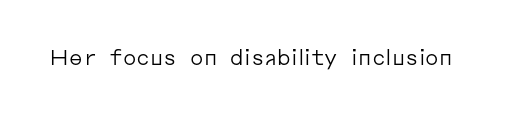
The image shows 21 px text type, upright; set normal letter spacing, not underlined.
